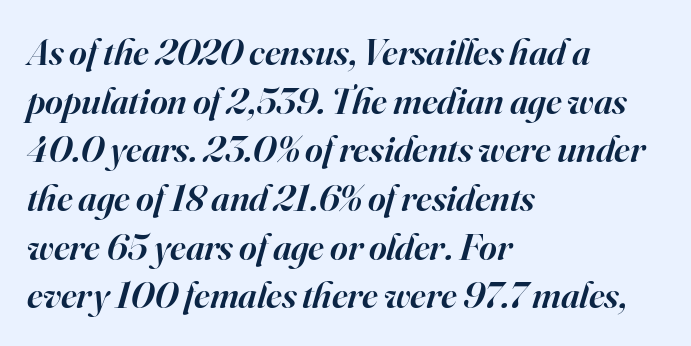
Q: Is the text bold? A: Semi-bold.
Q: Is the text italic (slanted)? A: Yes, it leans right by about 16 degrees.
Q: Is the typeface a serif or a sans-serif typeface? A: Serif.
Q: Is the text underlined? A: No.
Q: How is the paragraph aligned? A: Left-aligned.
Q: Is the spacing between letters normal or unusually wide? A: Normal.
Q: Is the spacing between lines tight, normal or loose? A: Normal.
Q: Width (condensed, normal, or wide)? A: Normal.
Q: Stroke contrast? A: High.
Q: x-height? A: Small.
Q: Monospaced? A: No.
